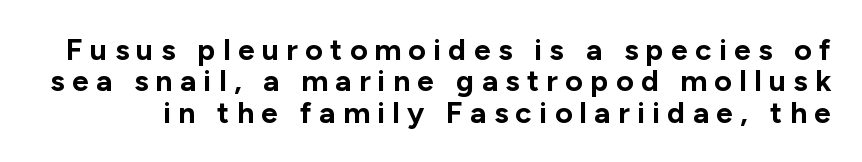
You could not count columns in this text — the font is proportionally spaced. Do the letters lean? They stand straight. Examine the stroke ends and you'll find no serifs. The passage shown is not underscored anywhere. Heavy, bold letterforms.
